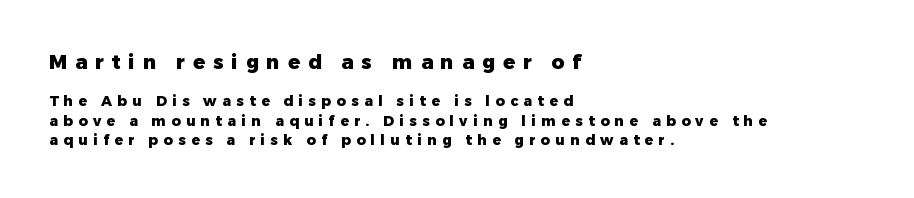
{"italic": "no", "bold": "yes", "underline": "no", "align": "left", "line_spacing": "normal", "line_spacing_ratio": 1.37, "letter_spacing": "wide", "letter_spacing_em": 0.39, "larger_block": "first", "size_ratio": 1.43, "glyph_px": 20}
